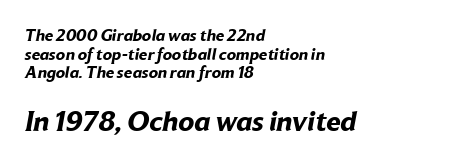
{"serif": "no", "bold": "yes", "weight": "bold", "width": "normal", "stroke_contrast": "low", "x_height": "medium", "monospaced": "no", "underline": "no", "align": "left", "line_spacing": "tight", "line_spacing_ratio": 1.09, "letter_spacing": "normal", "letter_spacing_em": 0.0, "larger_block": "second", "size_ratio": 1.71, "glyph_px": 29}
